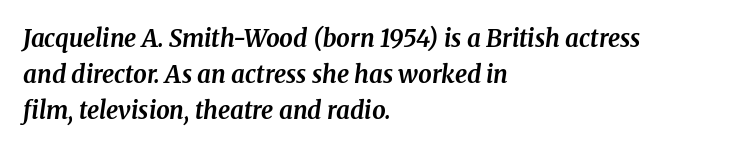
{"italic": "yes", "lean": "right", "slant_degrees": 8, "bold": "yes", "underline": "no", "align": "left", "line_spacing": "normal", "line_spacing_ratio": 1.49, "letter_spacing": "normal", "letter_spacing_em": 0.0, "glyph_px": 24}
